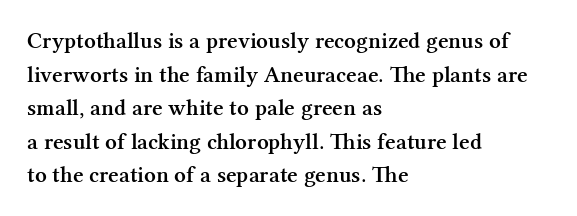
Q: Is the text bold? A: Semi-bold.
Q: Is the text italic (slanted)? A: No, it is upright.
Q: Is the text underlined? A: No.
Q: How is the paragraph aligned? A: Left-aligned.
Q: Is the spacing between letters normal or unusually wide? A: Normal.
Q: Is the spacing between lines tight, normal or loose? A: Normal.
